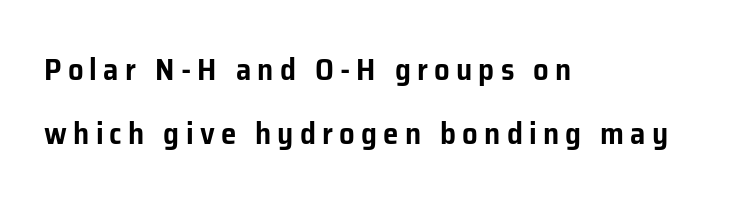
{"serif": "no", "italic": "no", "width": "normal", "stroke_contrast": "low", "x_height": "medium", "monospaced": "no", "underline": "no", "align": "left", "line_spacing": "loose", "line_spacing_ratio": 2.07, "letter_spacing": "wide", "letter_spacing_em": 0.2, "glyph_px": 31}
